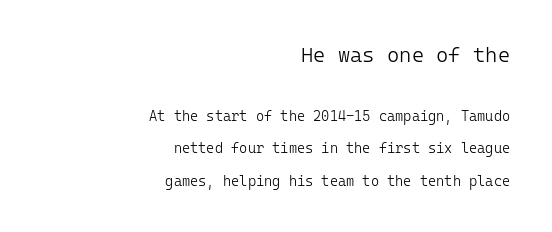
The image shows 21 px text type, upright; set right-aligned, loose line spacing (2.33x), normal letter spacing, not underlined; the first (top) block is 1.5x larger.
